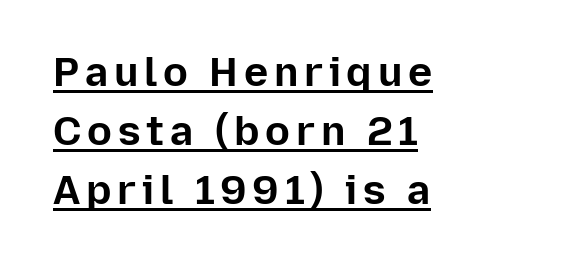
The image shows 41 px bold sans-serif type, upright; set left-aligned, normal line spacing (1.44x), underlined; low stroke contrast and a medium x-height.
